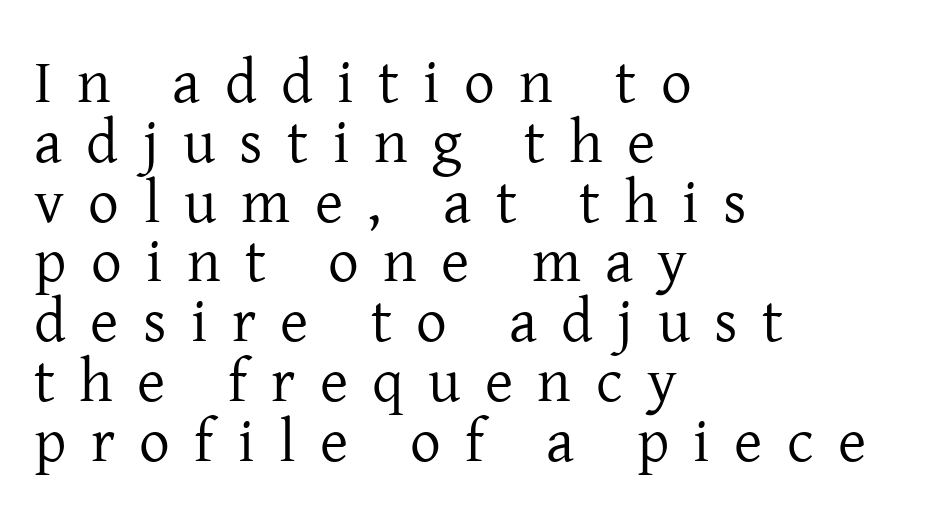
Q: Is the text bold? A: No.
Q: Is the text italic (slanted)? A: No, it is upright.
Q: Is the typeface a serif or a sans-serif typeface? A: Serif.
Q: Is the text underlined? A: No.
Q: How is the paragraph aligned? A: Left-aligned.
Q: Is the spacing between letters normal or unusually wide? A: Unusually wide.
Q: Is the spacing between lines tight, normal or loose? A: Tight.
Q: Width (condensed, normal, or wide)? A: Normal.
Q: Stroke contrast? A: Low.
Q: x-height? A: Medium.
Q: Monospaced? A: No.
